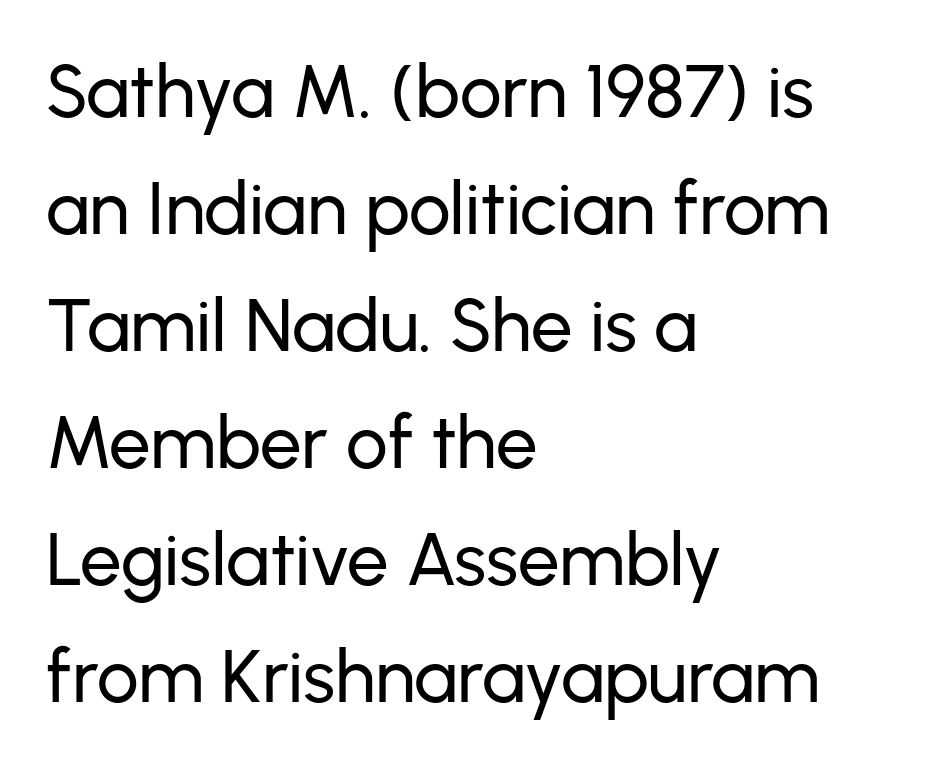
Q: Is the text italic (slanted)? A: No, it is upright.
Q: Is the typeface a serif or a sans-serif typeface? A: Sans-serif.
Q: Is the text underlined? A: No.
Q: How is the paragraph aligned? A: Left-aligned.
Q: Is the spacing between letters normal or unusually wide? A: Normal.
Q: Is the spacing between lines tight, normal or loose? A: Normal.
Q: Width (condensed, normal, or wide)? A: Normal.
Q: Stroke contrast? A: Low.
Q: x-height? A: Medium.
Q: Monospaced? A: No.
